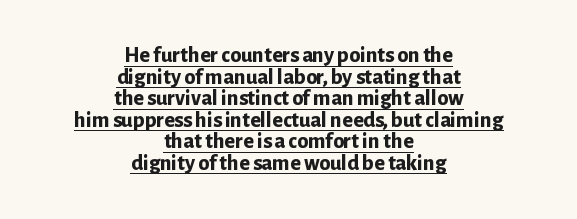
The gaps between neighbouring characters are ordinary and unremarkable. A continuous stroke trails under the words, as in a hyperlink. A typesetter would mark this as roman, not italic. Pretty heavy lettering here — definitely bold.
